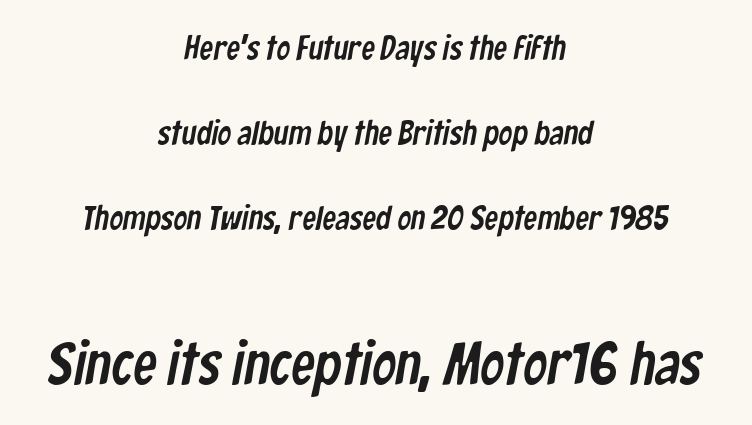
The image shows 60 px condensed sans-serif type; set centered, loose line spacing (2.5x), normal letter spacing, not underlined; the second (bottom) block is 1.76x larger; low stroke contrast and a medium x-height.
